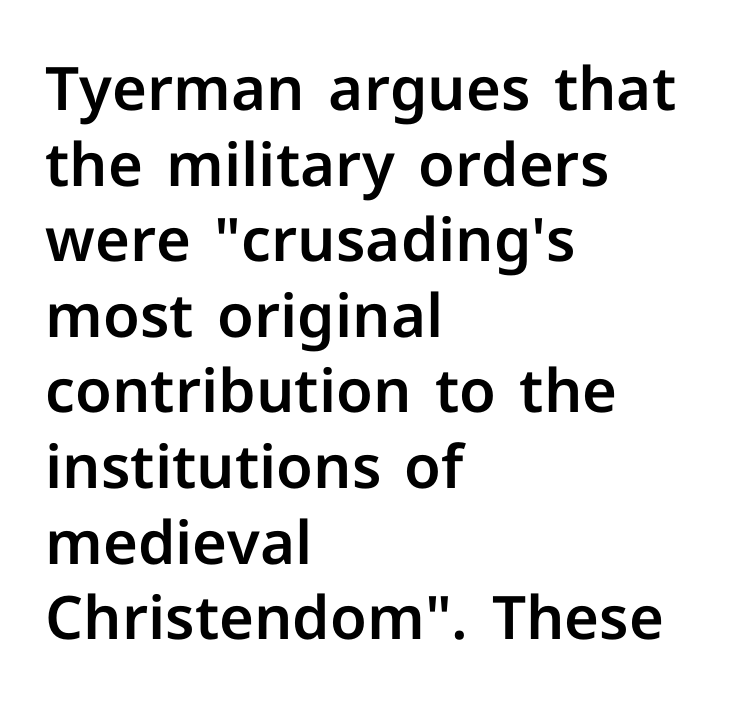
Q: Is the text italic (slanted)? A: No, it is upright.
Q: Is the typeface a serif or a sans-serif typeface? A: Sans-serif.
Q: Is the text underlined? A: No.
Q: How is the paragraph aligned? A: Left-aligned.
Q: Is the spacing between letters normal or unusually wide? A: Normal.
Q: Is the spacing between lines tight, normal or loose? A: Normal.
Q: Width (condensed, normal, or wide)? A: Normal.
Q: Stroke contrast? A: Low.
Q: x-height? A: Medium.
Q: Monospaced? A: No.
